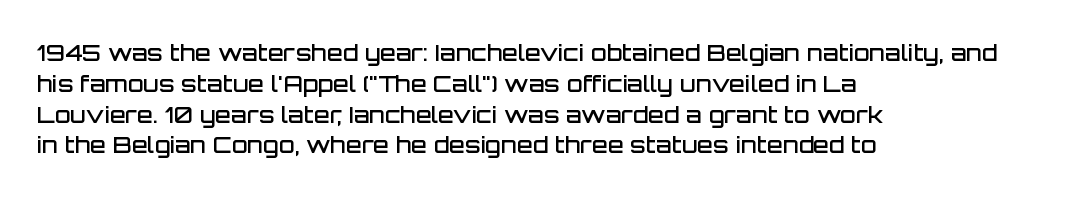
Q: Is the text bold? A: Semi-bold.
Q: Is the text italic (slanted)? A: No, it is upright.
Q: Is the text underlined? A: No.
Q: How is the paragraph aligned? A: Left-aligned.
Q: Is the spacing between letters normal or unusually wide? A: Normal.
Q: Is the spacing between lines tight, normal or loose? A: Normal.
